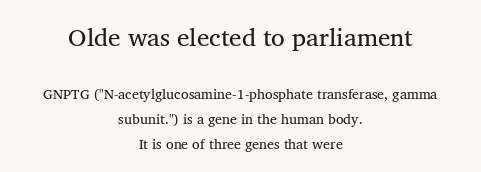
{"bold": "no", "underline": "no", "align": "center", "line_spacing_ratio": 1.79, "letter_spacing": "normal", "letter_spacing_em": 0.0, "larger_block": "first", "size_ratio": 1.79, "glyph_px": 25}
